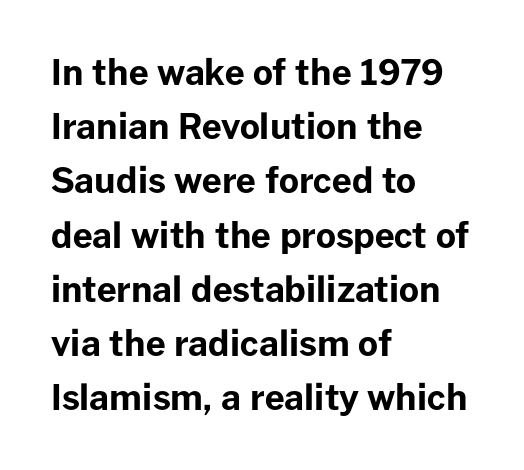
Q: Is the text bold? A: Yes.
Q: Is the text italic (slanted)? A: No, it is upright.
Q: Is the typeface a serif or a sans-serif typeface? A: Sans-serif.
Q: Is the text underlined? A: No.
Q: How is the paragraph aligned? A: Left-aligned.
Q: Is the spacing between letters normal or unusually wide? A: Normal.
Q: Is the spacing between lines tight, normal or loose? A: Normal.
Q: Width (condensed, normal, or wide)? A: Normal.
Q: Stroke contrast? A: Low.
Q: x-height? A: Medium.
Q: Monospaced? A: No.
